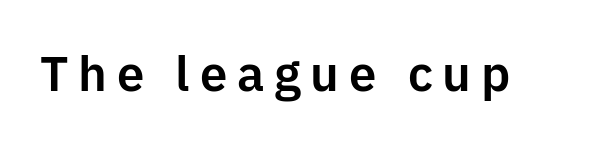
{"serif": "no", "italic": "no", "width": "normal", "stroke_contrast": "low", "x_height": "medium", "monospaced": "no", "underline": "no", "letter_spacing": "wide", "letter_spacing_em": 0.2, "glyph_px": 49}
